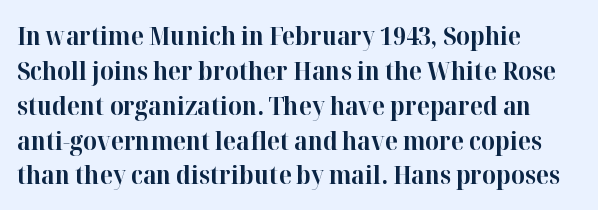
Q: Is the text bold? A: Yes.
Q: Is the text italic (slanted)? A: No, it is upright.
Q: Is the text underlined? A: No.
Q: How is the paragraph aligned? A: Left-aligned.
Q: Is the spacing between letters normal or unusually wide? A: Normal.
Q: Is the spacing between lines tight, normal or loose? A: Normal.
